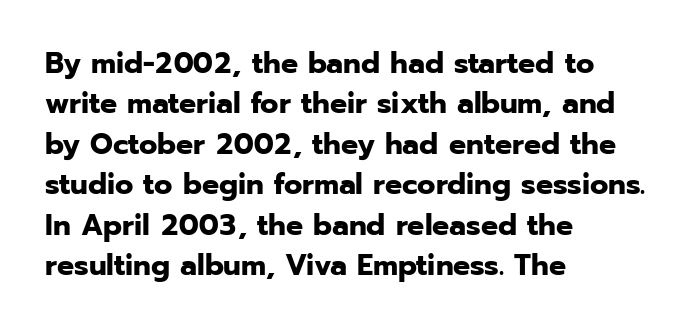
Compared with an ordinary text face, these strokes are far heavier — a full bold. The rendering uses a moderate line-height, typical for paragraphs. Does the type have serifs? No, each stem ends abruptly. Quick note: underline off. No extra tracking has been applied to these lines.
